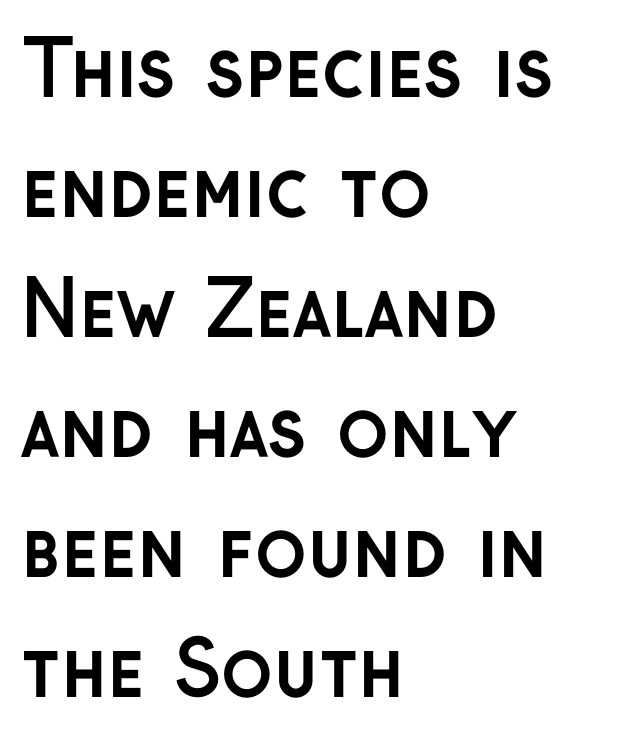
The image shows 76 px semibold sans-serif type, upright; set left-aligned, normal line spacing (1.58x), normal letter spacing, not underlined; low stroke contrast and a medium x-height.
